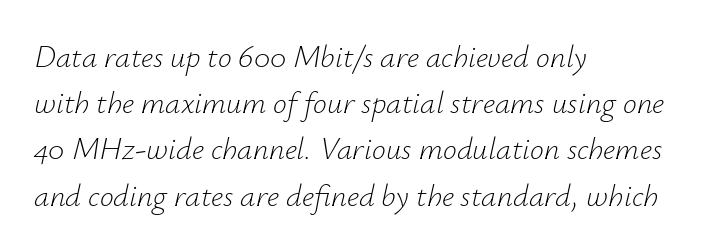
The lines are quadded left. The line texture is even and compact thanks to regular tracking. The whole block is typeset with a tilt. A typesetter would call this proportional, since set widths differ per character. Interline gaps are of average width in this sample. No chunkiness to these letters — they're not bold.
